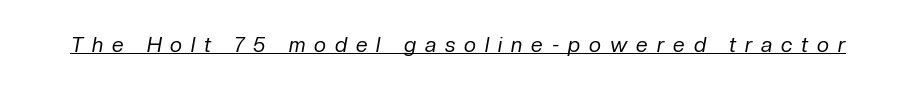
If you drew a line through each stem, it would be angled. This is not heavy type; no bold has been used. Underline: present. How are the letters spaced? Widely, with obvious added tracking.
